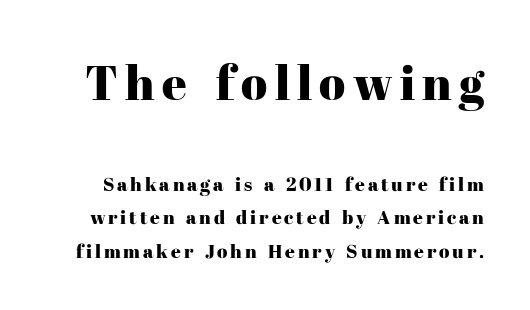
Q: Is the text italic (slanted)? A: No, it is upright.
Q: Is the typeface a serif or a sans-serif typeface? A: Serif.
Q: Is the text underlined? A: No.
Q: Which block of text is set in a larger size, the first (top) or the second (bottom)? A: The first (top) one.
Q: Width (condensed, normal, or wide)? A: Normal.
Q: Stroke contrast? A: High.
Q: x-height? A: Medium.
Q: Monospaced? A: No.
